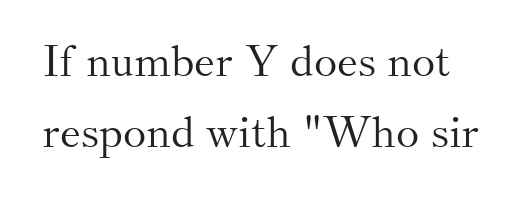
{"serif": "yes", "italic": "no", "bold": "no", "weight": "light", "width": "normal", "stroke_contrast": "medium", "x_height": "small", "monospaced": "no", "underline": "no", "line_spacing": "normal", "line_spacing_ratio": 1.62, "letter_spacing": "normal", "letter_spacing_em": 0.0, "glyph_px": 44}
